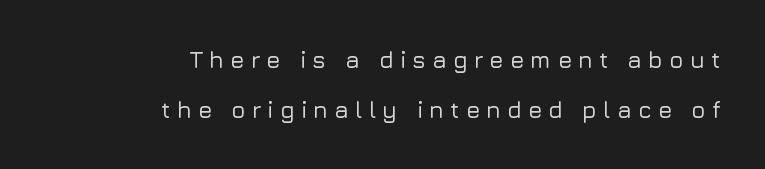
Visually the block forms a straight wall on the right and a jagged coastline on the left. Display-style spreading of the glyphs; the letterfit is very open. The line-height multiplier appears high, well above default. The space beneath each line is pristine and unruled. It's the straight-up-and-down kind of type.
